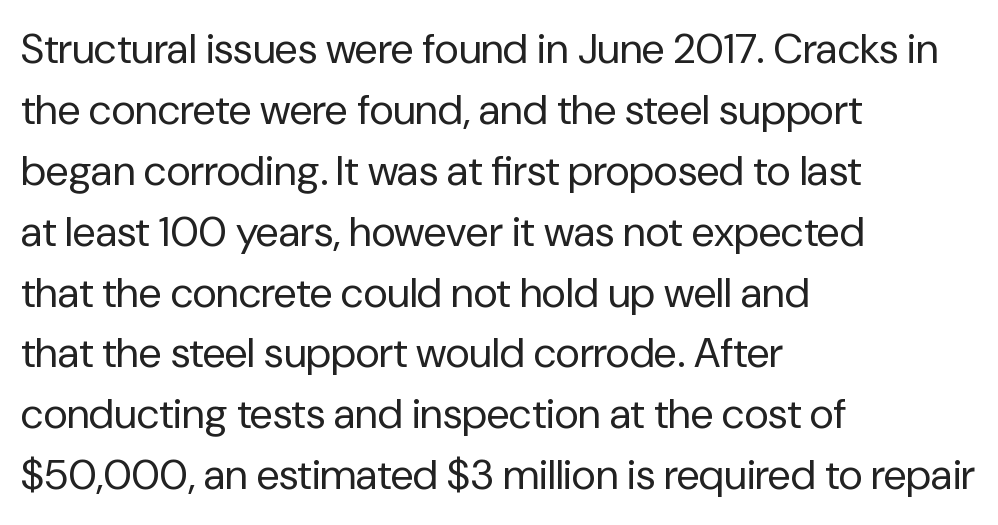
{"serif": "no", "italic": "no", "bold": "no", "weight": "regular", "width": "normal", "stroke_contrast": "low", "x_height": "medium", "monospaced": "no", "underline": "no", "align": "left", "line_spacing": "normal", "line_spacing_ratio": 1.45, "letter_spacing": "normal", "letter_spacing_em": 0.0, "glyph_px": 42}
